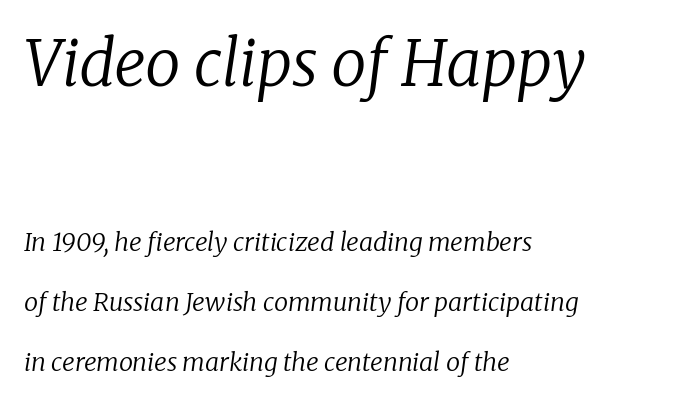
The image shows 63 px regular-weight serif type, italic (leaning right); set left-aligned, loose line spacing (2.4x), normal letter spacing, not underlined; the first (top) block is 2.52x larger; low stroke contrast and a medium x-height.
